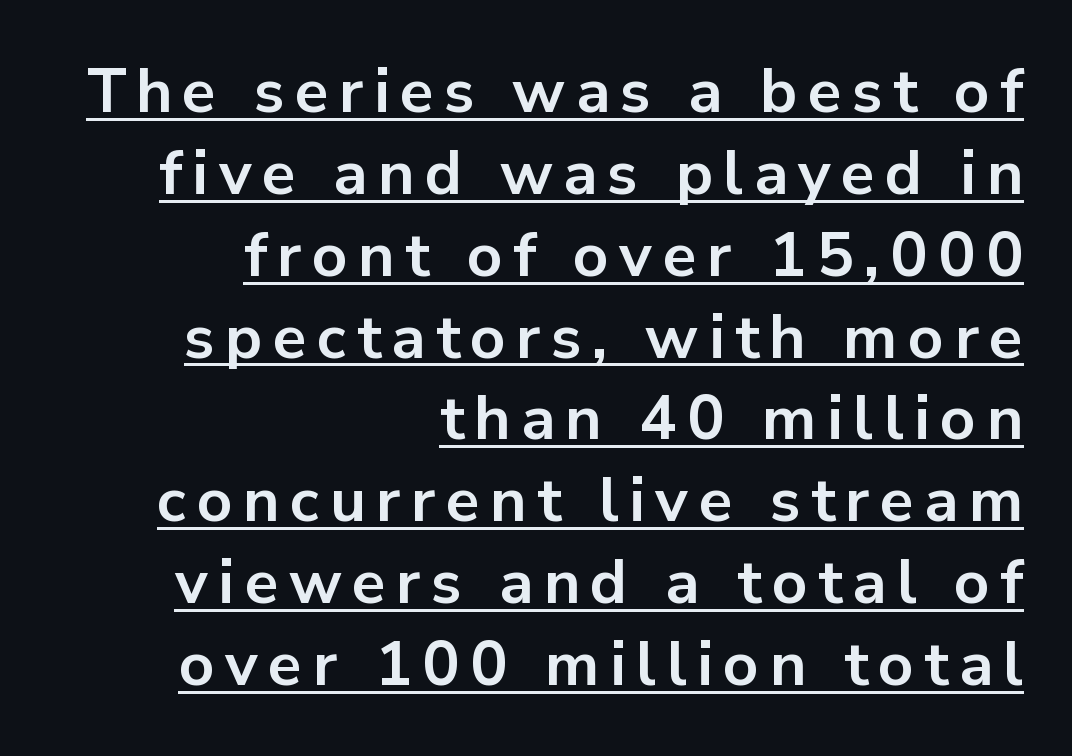
Q: Is the text bold? A: Yes.
Q: Is the text italic (slanted)? A: No, it is upright.
Q: Is the typeface a serif or a sans-serif typeface? A: Sans-serif.
Q: Is the text underlined? A: Yes.
Q: How is the paragraph aligned? A: Right-aligned.
Q: Is the spacing between lines tight, normal or loose? A: Normal.
Q: Width (condensed, normal, or wide)? A: Normal.
Q: Stroke contrast? A: Low.
Q: x-height? A: Medium.
Q: Monospaced? A: No.
